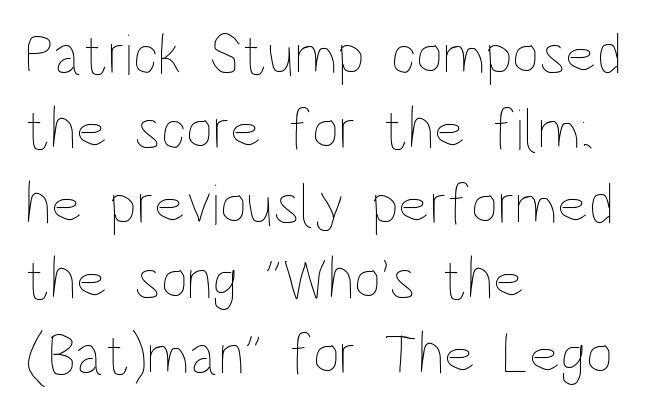
The compositor pushed each line to the left boundary. Note the varied advance widths — an 'i' is clearly narrower than an 'm'. The typesetting does not lean heavy: it is not bold. Summary of vertical rhythm: regular, with standard interline spacing. Words appear dense and cohesive because spacing is normal. Descender tails drop into unmarked territory.
